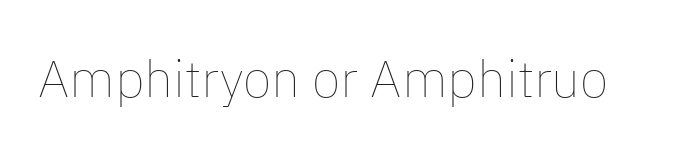
Characters follow at the spacing the type designer built in. You could not count columns in this text — the font is proportionally spaced. No word sits above an underline. Posture: vertical. Stems and bowls with no extra thickness — not bold.
